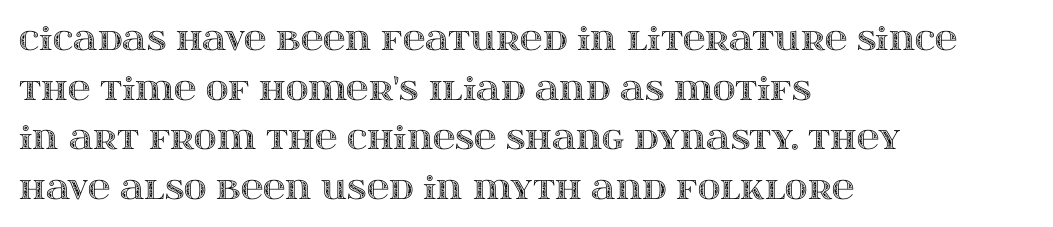
Q: Is the text italic (slanted)? A: No, it is upright.
Q: Is the text underlined? A: No.
Q: How is the paragraph aligned? A: Left-aligned.
Q: Is the spacing between letters normal or unusually wide? A: Normal.
Q: Is the spacing between lines tight, normal or loose? A: Normal.
Q: Width (condensed, normal, or wide)? A: Wide.
Q: x-height? A: Large.
Q: Monospaced? A: No.
